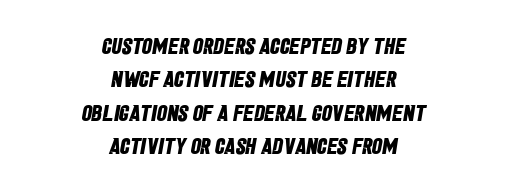
Q: Is the text bold? A: Yes.
Q: Is the text underlined? A: No.
Q: How is the paragraph aligned? A: Centered.
Q: Is the spacing between letters normal or unusually wide? A: Normal.
Q: Is the spacing between lines tight, normal or loose? A: Normal.
